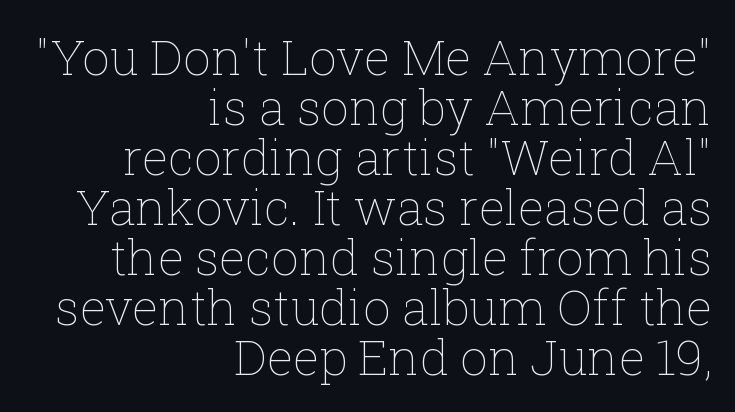
{"italic": "no", "bold": "no", "weight": "thin", "width": "normal", "stroke_contrast": "low", "x_height": "medium", "monospaced": "no", "underline": "no", "align": "right", "line_spacing": "tight", "line_spacing_ratio": 1.02, "letter_spacing": "normal", "letter_spacing_em": 0.0, "glyph_px": 49}
